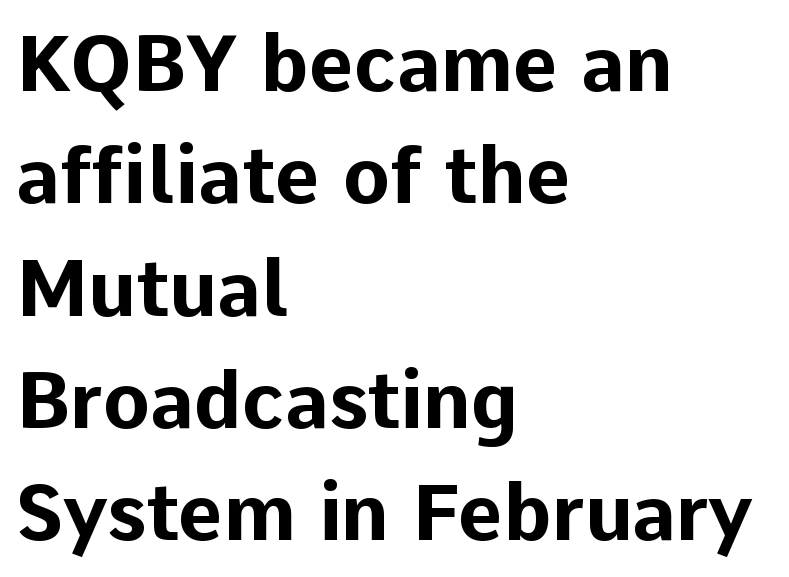
The image shows 78 px bold sans-serif type, upright; set left-aligned, normal line spacing (1.44x), normal letter spacing, not underlined; low stroke contrast and a medium x-height.
